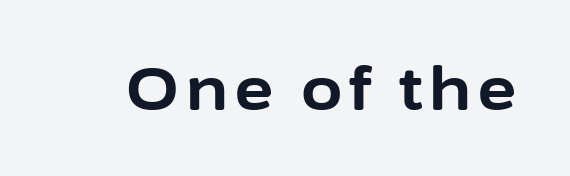
{"serif": "no", "italic": "no", "bold": "yes", "weight": "bold", "width": "normal", "stroke_contrast": "low", "x_height": "medium", "monospaced": "no", "underline": "no", "glyph_px": 60}
